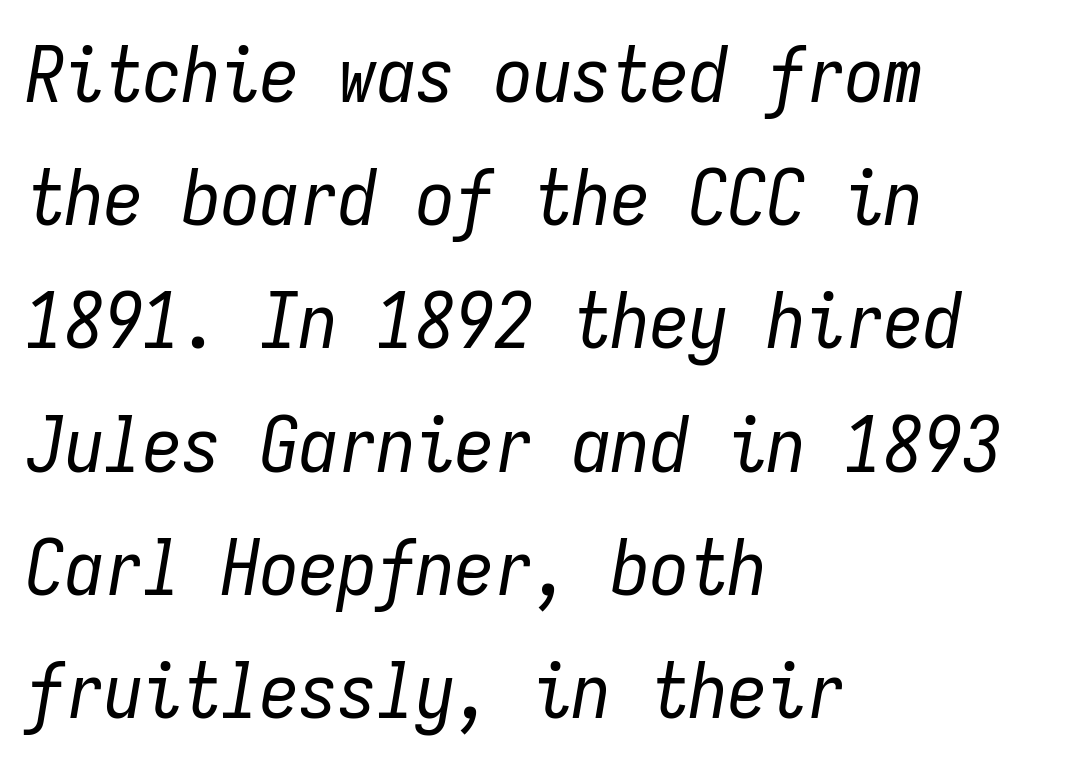
The image shows 78 px regular-weight, condensed type, italic (leaning right), monospaced; set left-aligned, normal line spacing (1.58x), normal letter spacing, not underlined; low stroke contrast and a medium x-height.
